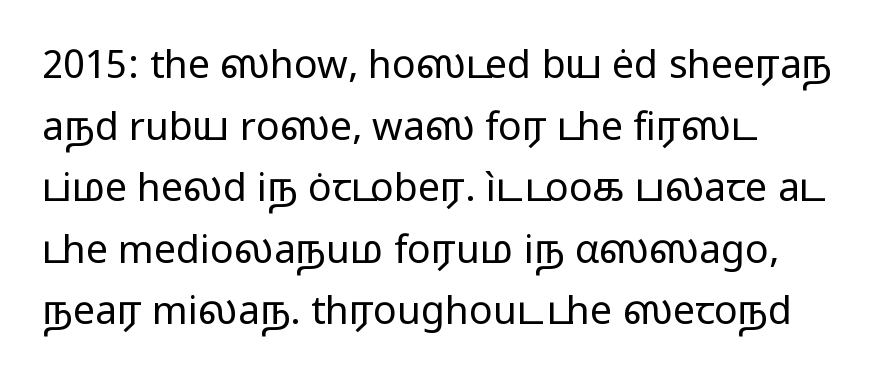
The passage shown is not bold in any degree. A typesetter would call this zero additional tracking. This rendering features lettering with no underline. Grotesque or geometric, the face here clearly has no serifs.
